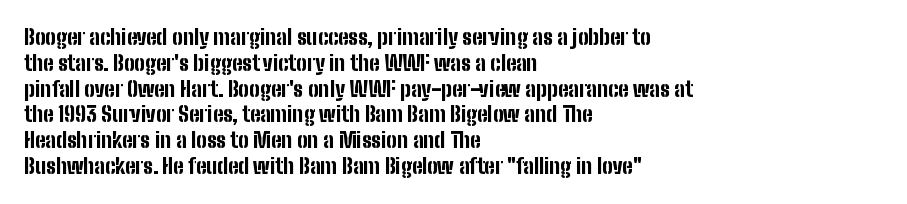
{"italic": "no", "bold": "yes", "underline": "no", "align": "left", "line_spacing_ratio": 1.23, "letter_spacing": "normal", "letter_spacing_em": 0.0, "glyph_px": 21}
